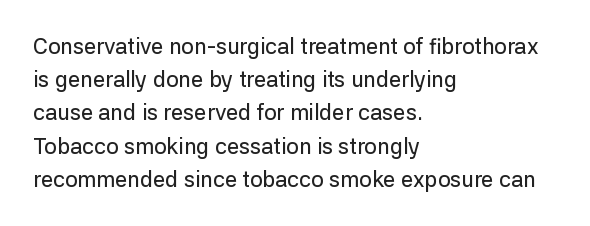
The image shows 22 px text type, upright; set left-aligned, normal line spacing (1.51x), normal letter spacing, not underlined.
